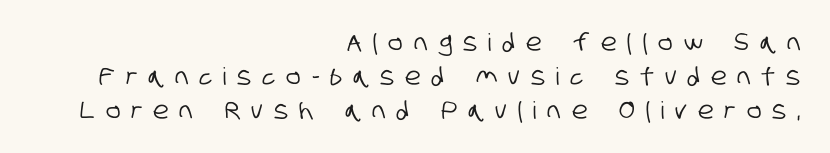
Q: Is the text underlined? A: No.
Q: How is the paragraph aligned? A: Right-aligned.
Q: Is the spacing between letters normal or unusually wide? A: Unusually wide.
Q: Is the spacing between lines tight, normal or loose? A: Normal.
